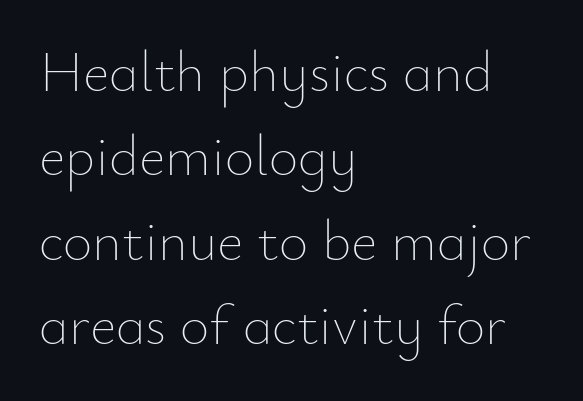
Does the copy run flush right? No — it runs flush left. The face looks like a standard text weight, possibly lighter. Quick note: not italic, upright. Line spacing here is normal. This sample uses plain, unmodified letter spacing.
